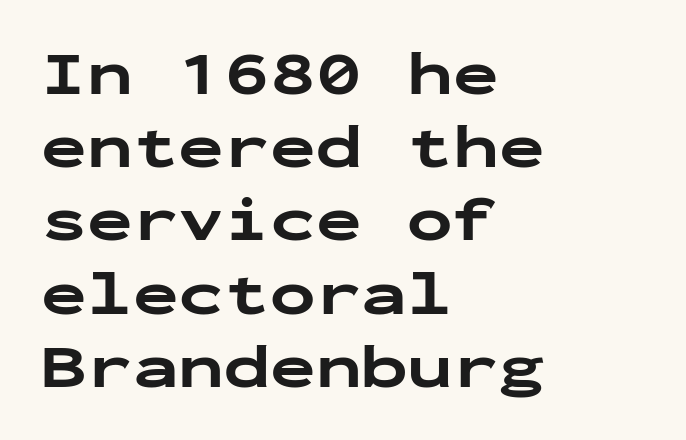
The image shows 61 px bold, wide sans-serif type, upright, monospaced; set left-aligned, line spacing 1.2x, normal letter spacing, not underlined; low stroke contrast and a medium x-height.
